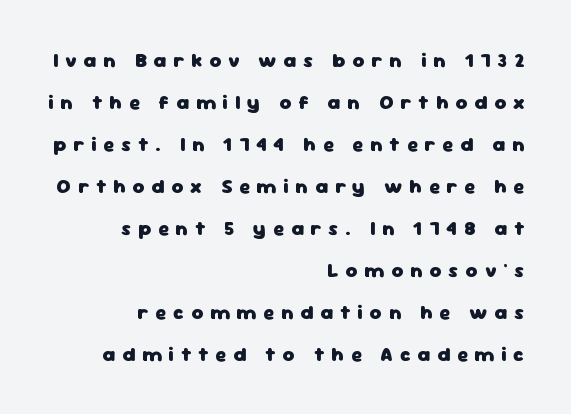
The image shows 20 px bold type, upright; set right-aligned, loose line spacing (2.1x), unusually wide letter spacing (+0.35 em), not underlined.
